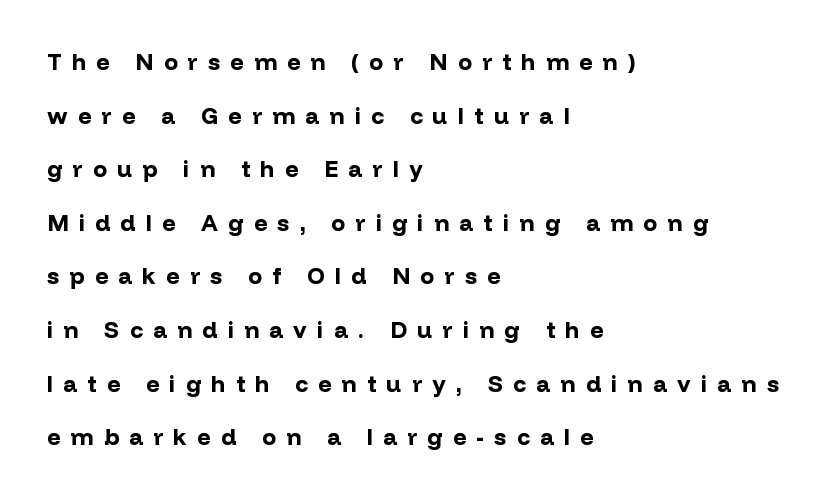
Q: Is the text bold? A: Yes.
Q: Is the text italic (slanted)? A: No, it is upright.
Q: Is the text underlined? A: No.
Q: How is the paragraph aligned? A: Left-aligned.
Q: Is the spacing between letters normal or unusually wide? A: Unusually wide.
Q: Is the spacing between lines tight, normal or loose? A: Loose.
